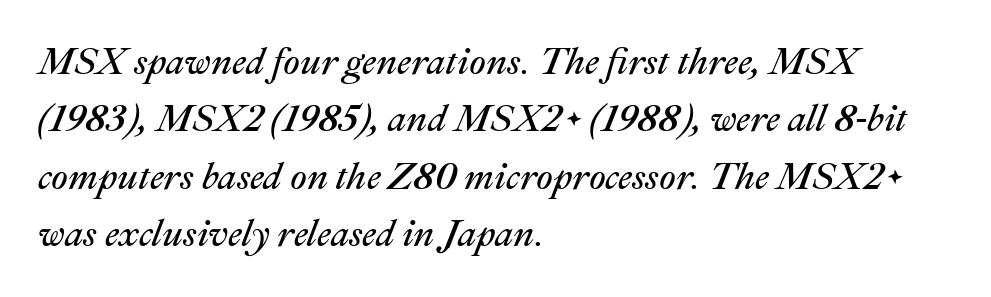
Beneath every word, the page is bare. Is the letter spacing exaggerated? No — it looks like the ordinary default. Varying glyph widths throughout — classic text-font behaviour. The specimen reads as italic at a glance. These lines stack with their left ends in a neat column. Weight: in the light-to-regular range.
